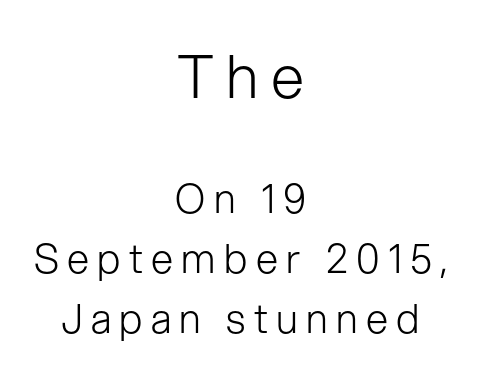
{"serif": "no", "italic": "no", "bold": "no", "weight": "light", "width": "normal", "stroke_contrast": "low", "x_height": "medium", "monospaced": "no", "underline": "no", "align": "center", "line_spacing": "normal", "line_spacing_ratio": 1.49, "letter_spacing": "wide", "letter_spacing_em": 0.21, "larger_block": "first", "size_ratio": 1.5, "glyph_px": 60}
